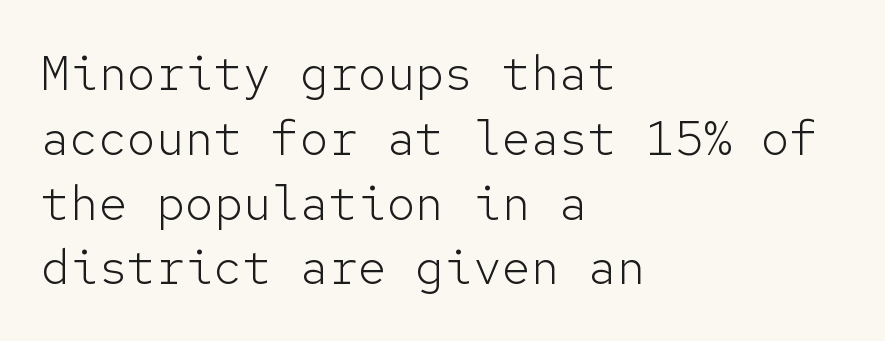
In terms of letterspacing, this is plain default setting. Nope, not italic — everything's standing straight. The rows are spaced the way most documents space them. The paragraph has a hard left edge and a soft right edge.
